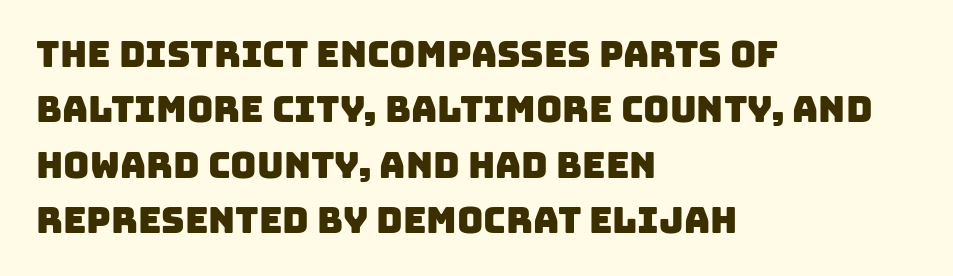
{"serif": "no", "width": "normal", "stroke_contrast": "low", "x_height": "large", "monospaced": "no", "underline": "no", "align": "left", "line_spacing": "normal", "line_spacing_ratio": 1.54, "letter_spacing": "normal", "letter_spacing_em": 0.0, "glyph_px": 36}
